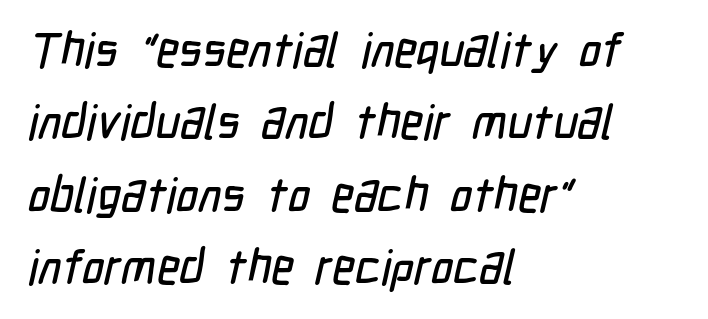
The image shows 48 px condensed sans-serif type; set left-aligned, normal line spacing (1.51x), normal letter spacing, not underlined; low stroke contrast and a medium x-height.
